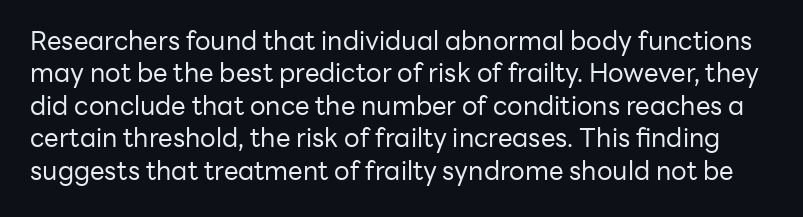
The image shows 26 px text type, upright; set normal line spacing (1.25x), normal letter spacing, not underlined.
